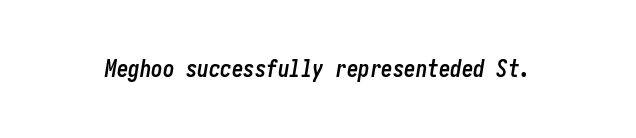
{"italic": "yes", "lean": "right", "slant_degrees": 10, "bold": "yes", "underline": "no", "letter_spacing": "normal", "letter_spacing_em": 0.0, "glyph_px": 23}
